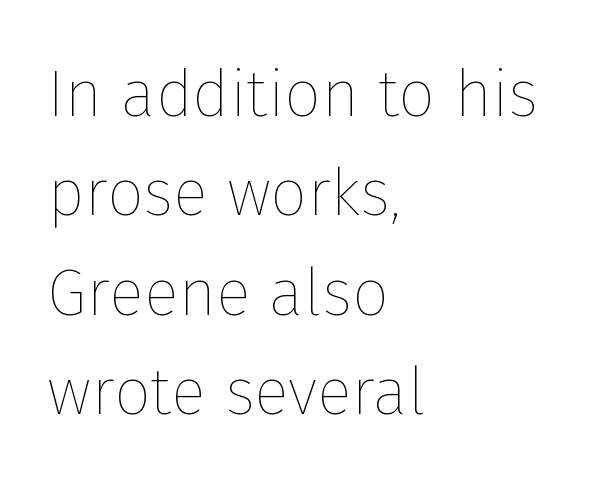
Q: Is the text bold? A: No.
Q: Is the text italic (slanted)? A: No, it is upright.
Q: Is the text underlined? A: No.
Q: How is the paragraph aligned? A: Left-aligned.
Q: Is the spacing between letters normal or unusually wide? A: Normal.
Q: Is the spacing between lines tight, normal or loose? A: Normal.
Q: Width (condensed, normal, or wide)? A: Normal.
Q: Stroke contrast? A: Low.
Q: x-height? A: Medium.
Q: Monospaced? A: No.
